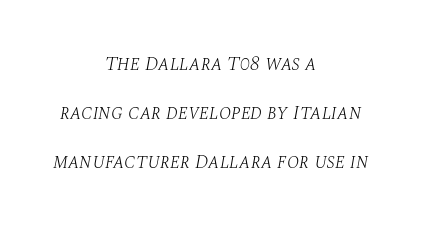
The image shows 20 px text type, italic (leaning right); set centered, loose line spacing (2.46x), normal letter spacing, not underlined.
